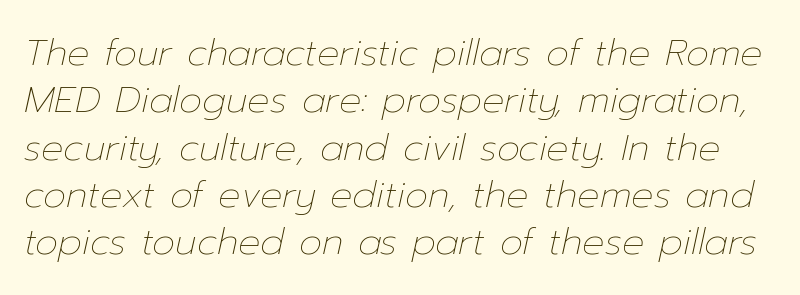
Tall strokes in this sample are angled rather than plumb. Caption: standard tracking, unaltered. Is there much room between lines? A standard amount, neither cramped nor airy. Do the characters align in a grid? No, the font is proportional. Vertical stems look standard width or narrower in stroke. Letters rest on an invisible, unmarked baseline.
